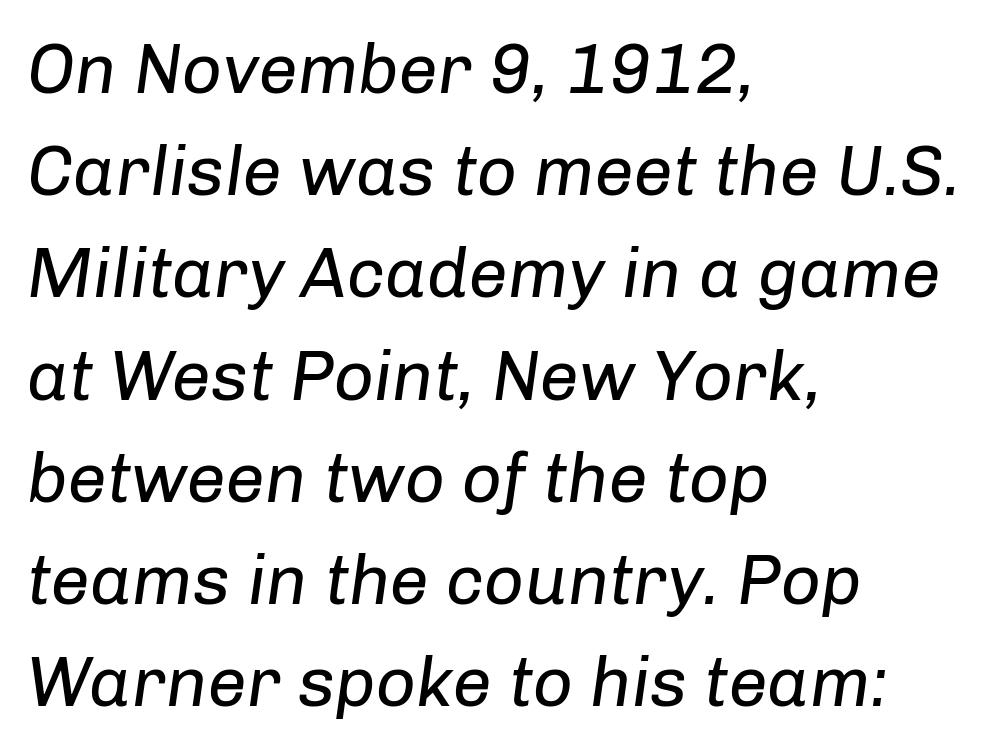
Nothing heavy about these letters — not bold at all. Check the space under the baseline: it is left empty. Character widths vary here, with narrow letters taking less room than wide ones. The paragraph has a hard left edge and a soft right edge.
